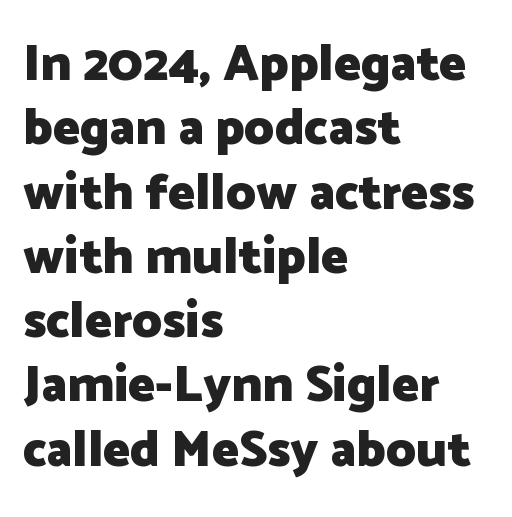
The image shows 51 px heavy sans-serif type, upright; set left-aligned, normal line spacing (1.26x), normal letter spacing, not underlined; low stroke contrast and a medium x-height.
